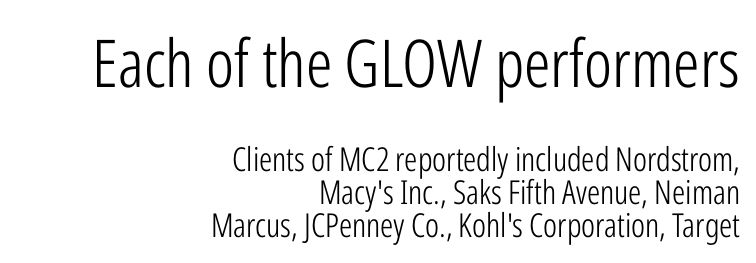
The image shows 66 px light, condensed sans-serif type, upright; set right-aligned, tight line spacing (1.0x), normal letter spacing, not underlined; the first (top) block is 2.0x larger; low stroke contrast and a medium x-height.
